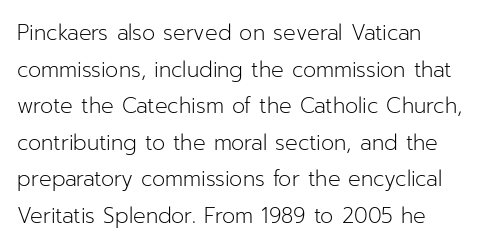
Q: Is the text bold? A: No.
Q: Is the text italic (slanted)? A: No, it is upright.
Q: Is the text underlined? A: No.
Q: Is the spacing between letters normal or unusually wide? A: Normal.
